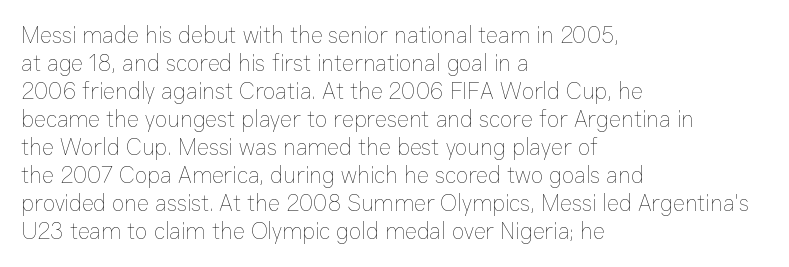
{"italic": "no", "bold": "no", "underline": "no", "align": "left", "line_spacing_ratio": 1.22, "letter_spacing": "normal", "letter_spacing_em": 0.0, "glyph_px": 23}
